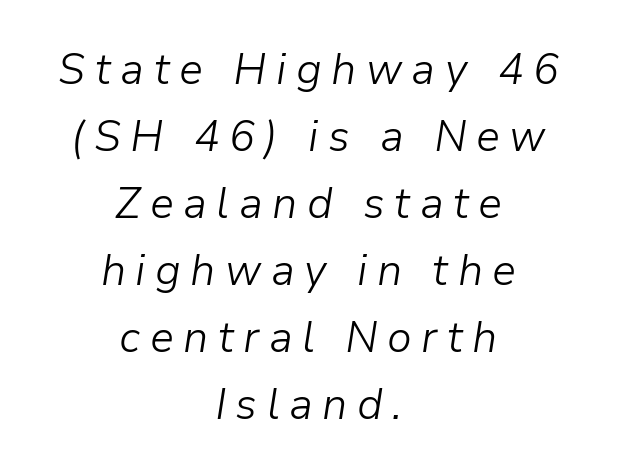
{"italic": "yes", "lean": "right", "slant_degrees": 9, "bold": "no", "weight": "light", "width": "normal", "stroke_contrast": "low", "x_height": "medium", "monospaced": "no", "underline": "no", "align": "center", "line_spacing": "normal", "line_spacing_ratio": 1.56, "letter_spacing": "wide", "letter_spacing_em": 0.22, "glyph_px": 43}
